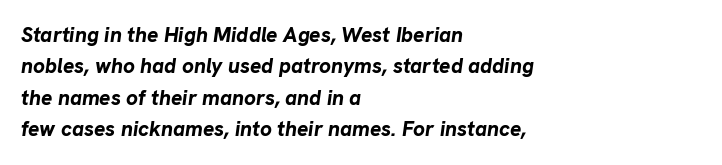
The image shows 21 px bold type, italic (leaning right); set left-aligned, normal line spacing (1.5x), normal letter spacing, not underlined.
